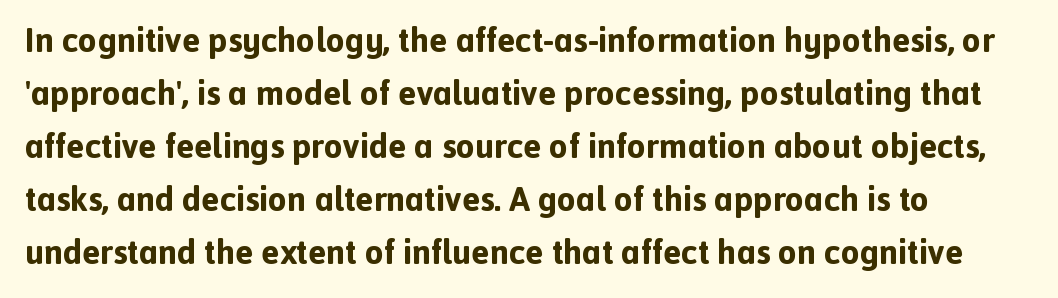
Q: Is the text bold? A: Yes.
Q: Is the text italic (slanted)? A: No, it is upright.
Q: Is the typeface a serif or a sans-serif typeface? A: Sans-serif.
Q: Is the text underlined? A: No.
Q: How is the paragraph aligned? A: Left-aligned.
Q: Is the spacing between letters normal or unusually wide? A: Normal.
Q: Is the spacing between lines tight, normal or loose? A: Normal.
Q: Width (condensed, normal, or wide)? A: Normal.
Q: x-height? A: Medium.
Q: Monospaced? A: No.
